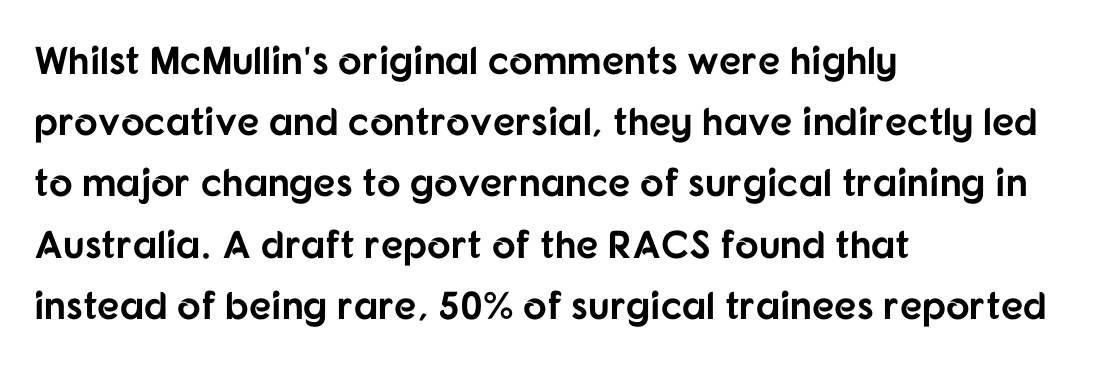
Q: Is the text bold? A: Yes.
Q: Is the text italic (slanted)? A: No, it is upright.
Q: Is the typeface a serif or a sans-serif typeface? A: Sans-serif.
Q: Is the text underlined? A: No.
Q: How is the paragraph aligned? A: Left-aligned.
Q: Is the spacing between letters normal or unusually wide? A: Normal.
Q: Is the spacing between lines tight, normal or loose? A: Normal.
Q: Width (condensed, normal, or wide)? A: Normal.
Q: Stroke contrast? A: Low.
Q: x-height? A: Medium.
Q: Monospaced? A: No.
